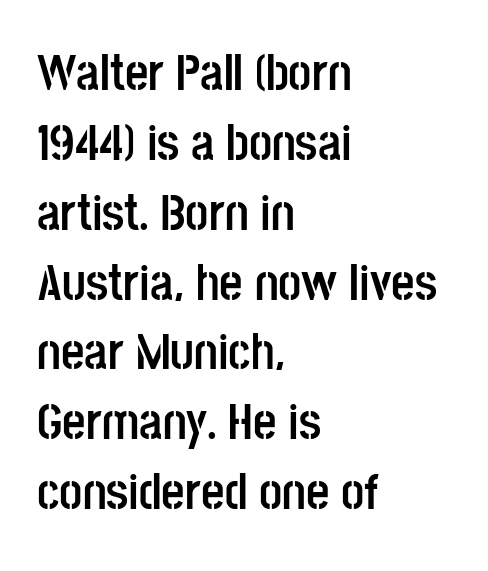
The image shows 51 px semibold, condensed sans-serif type, upright; set left-aligned, normal line spacing (1.37x), normal letter spacing, not underlined; low stroke contrast and a large x-height.
